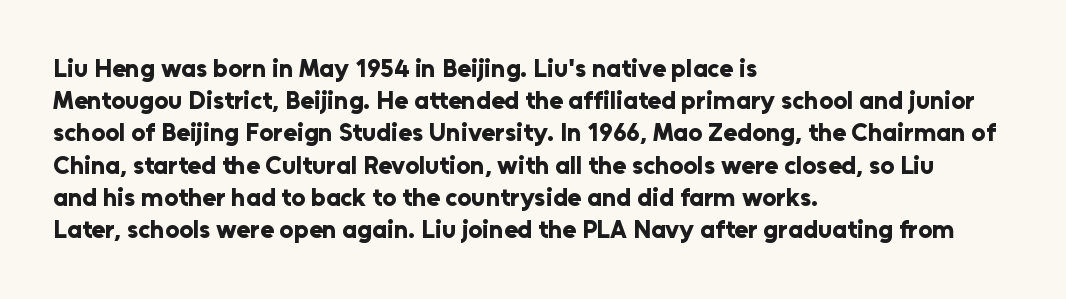
{"italic": "no", "bold": "yes", "underline": "no", "align": "left", "line_spacing": "normal", "line_spacing_ratio": 1.29, "letter_spacing": "normal", "letter_spacing_em": 0.0, "glyph_px": 25}
